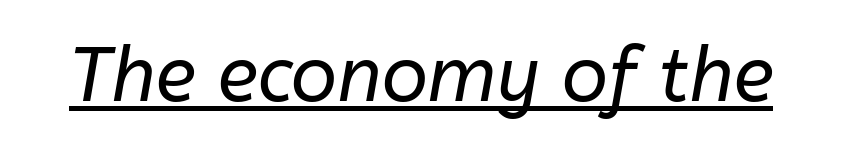
Tracking here is standard; glyphs follow each other at the usual distance. You can see a thin bar hugging the bottom of the glyphs. The face used here is proportionally spaced, like ordinary book or web type. This is oblique type, the kind used for emphasis or titles.
